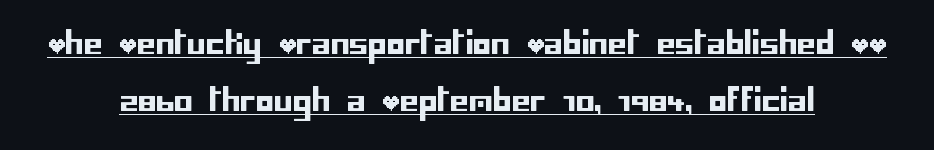
Q: Is the text italic (slanted)? A: No, it is upright.
Q: Is the typeface a serif or a sans-serif typeface? A: Sans-serif.
Q: Is the text underlined? A: Yes.
Q: How is the paragraph aligned? A: Centered.
Q: Is the spacing between letters normal or unusually wide? A: Normal.
Q: Is the spacing between lines tight, normal or loose? A: Loose.
Q: Width (condensed, normal, or wide)? A: Normal.
Q: Stroke contrast? A: Low.
Q: x-height? A: Large.
